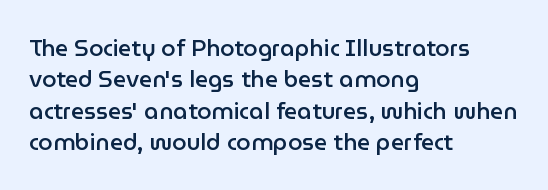
Q: Is the text bold? A: Semi-bold.
Q: Is the text italic (slanted)? A: No, it is upright.
Q: Is the text underlined? A: No.
Q: How is the paragraph aligned? A: Left-aligned.
Q: Is the spacing between letters normal or unusually wide? A: Normal.
Q: Is the spacing between lines tight, normal or loose? A: Normal.
